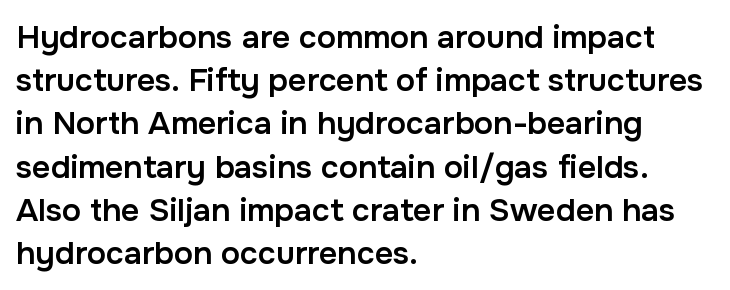
Q: Is the text bold? A: Semi-bold.
Q: Is the text italic (slanted)? A: No, it is upright.
Q: Is the typeface a serif or a sans-serif typeface? A: Sans-serif.
Q: Is the text underlined? A: No.
Q: How is the paragraph aligned? A: Left-aligned.
Q: Is the spacing between letters normal or unusually wide? A: Normal.
Q: Is the spacing between lines tight, normal or loose? A: Normal.
Q: Width (condensed, normal, or wide)? A: Normal.
Q: Stroke contrast? A: Low.
Q: x-height? A: Medium.
Q: Monospaced? A: No.
